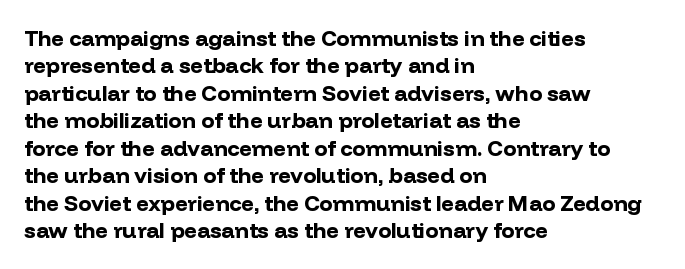
The image shows 22 px bold type, upright; set left-aligned, normal line spacing (1.25x), normal letter spacing, not underlined.
